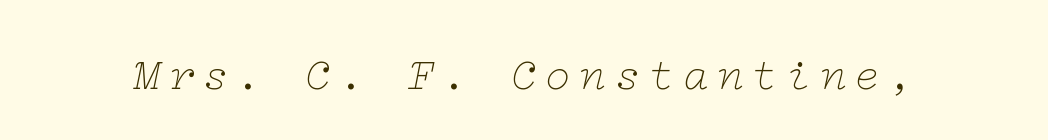
Q: Is the text bold? A: No.
Q: Is the text italic (slanted)? A: Yes, it leans right by about 12 degrees.
Q: Is the typeface a serif or a sans-serif typeface? A: Serif.
Q: Is the text underlined? A: No.
Q: Width (condensed, normal, or wide)? A: Wide.
Q: Stroke contrast? A: Low.
Q: x-height? A: Medium.
